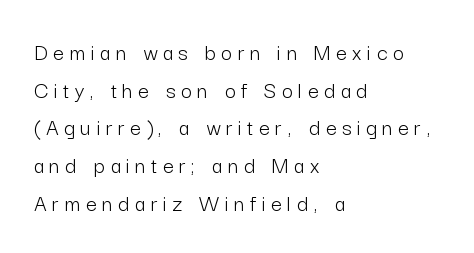
{"italic": "no", "bold": "no", "underline": "no", "align": "left", "line_spacing": "normal", "line_spacing_ratio": 1.57, "letter_spacing": "wide", "letter_spacing_em": 0.23, "glyph_px": 24}
